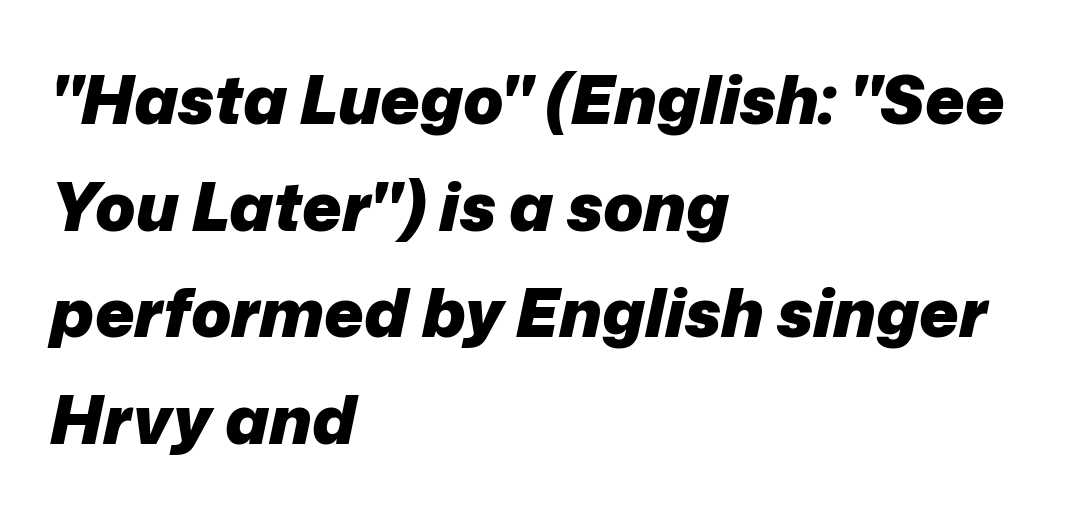
Q: Is the text bold? A: Yes.
Q: Is the text italic (slanted)? A: Yes, it leans right by about 12 degrees.
Q: Is the text underlined? A: No.
Q: How is the paragraph aligned? A: Left-aligned.
Q: Is the spacing between letters normal or unusually wide? A: Normal.
Q: Is the spacing between lines tight, normal or loose? A: Normal.
Q: Width (condensed, normal, or wide)? A: Normal.
Q: Stroke contrast? A: Low.
Q: x-height? A: Medium.
Q: Monospaced? A: No.
